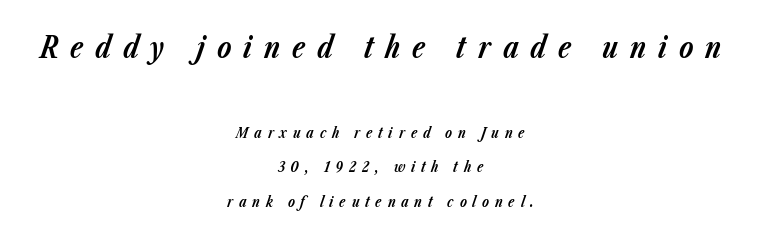
{"italic": "yes", "lean": "right", "slant_degrees": 23, "bold": "yes", "weight": "bold", "width": "normal", "stroke_contrast": "low", "x_height": "medium", "monospaced": "no", "underline": "no", "align": "center", "line_spacing": "loose", "line_spacing_ratio": 2.47, "letter_spacing": "wide", "letter_spacing_em": 0.41, "larger_block": "first", "size_ratio": 2.07, "glyph_px": 29}
